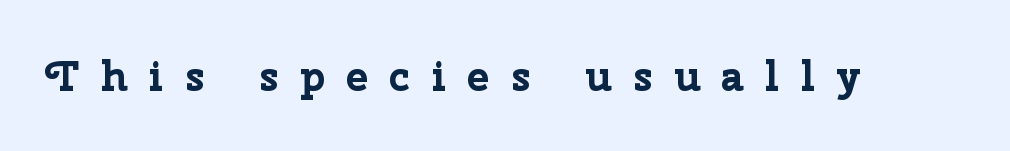
{"serif": "no", "italic": "no", "bold": "yes", "weight": "bold", "width": "normal", "stroke_contrast": "low", "x_height": "medium", "monospaced": "no", "underline": "no", "letter_spacing": "wide", "letter_spacing_em": 0.5, "glyph_px": 42}
